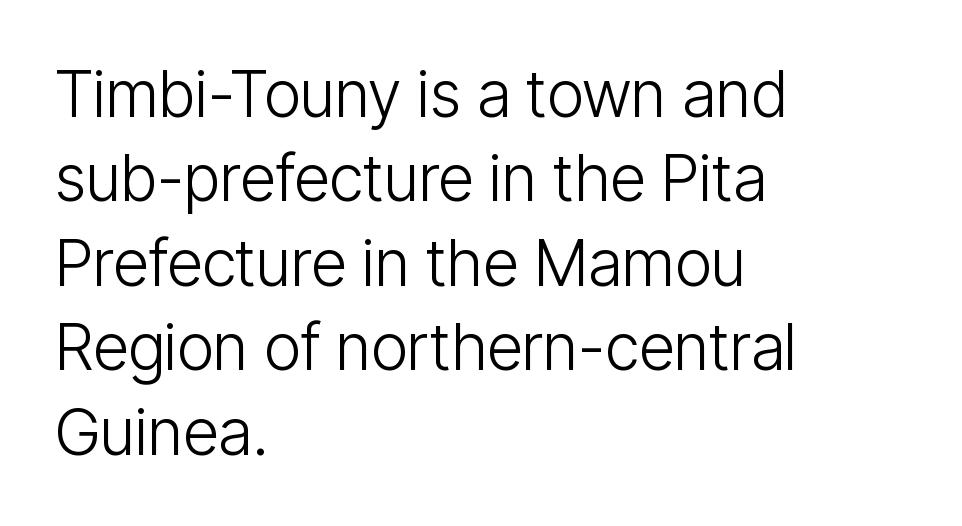
Q: Is the text bold? A: No.
Q: Is the text italic (slanted)? A: No, it is upright.
Q: Is the typeface a serif or a sans-serif typeface? A: Sans-serif.
Q: Is the text underlined? A: No.
Q: How is the paragraph aligned? A: Left-aligned.
Q: Is the spacing between letters normal or unusually wide? A: Normal.
Q: Is the spacing between lines tight, normal or loose? A: Normal.
Q: Width (condensed, normal, or wide)? A: Condensed.
Q: Stroke contrast? A: Low.
Q: x-height? A: Medium.
Q: Monospaced? A: No.
